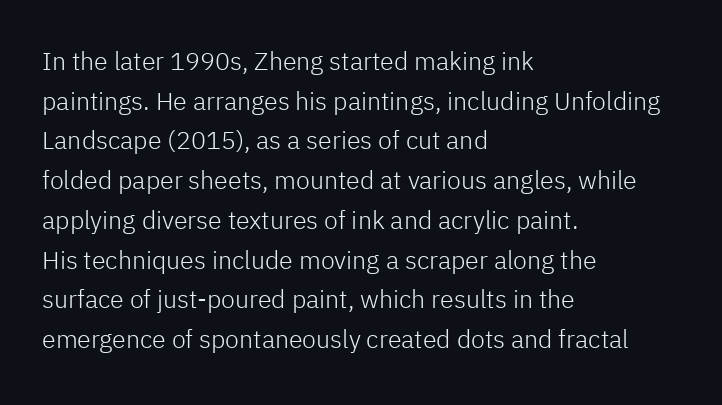
The image shows 25 px text type, upright; set left-aligned, normal line spacing (1.59x), normal letter spacing, not underlined.
